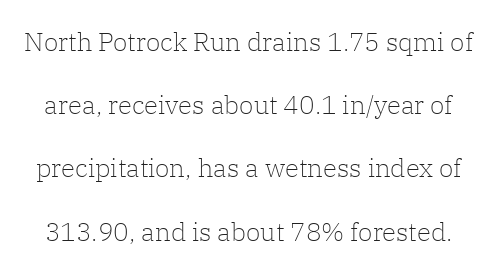
{"italic": "no", "bold": "no", "underline": "no", "line_spacing": "loose", "line_spacing_ratio": 2.43, "letter_spacing": "normal", "letter_spacing_em": 0.0, "glyph_px": 26}
